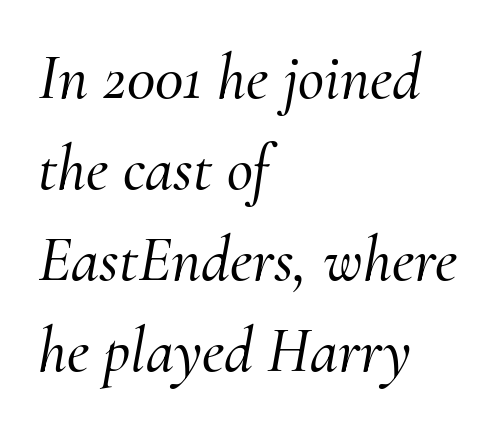
Vertically, the passage feels balanced, rows spaced as you'd expect. The text carries the slant typical of an italic or oblique font. Letters rest on an invisible, unmarked baseline. Note the varied advance widths — an 'i' is clearly narrower than an 'm'. Letter spacing: default. Unlike a clean sans, this face finishes its strokes with serifs.
